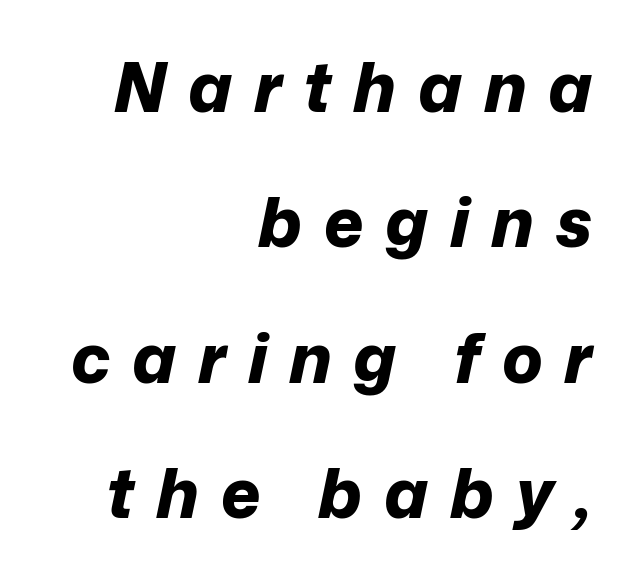
Q: Is the text bold? A: Yes.
Q: Is the text italic (slanted)? A: Yes, it leans right by about 12 degrees.
Q: Is the text underlined? A: No.
Q: How is the paragraph aligned? A: Right-aligned.
Q: Is the spacing between letters normal or unusually wide? A: Unusually wide.
Q: Is the spacing between lines tight, normal or loose? A: Loose.
Q: Width (condensed, normal, or wide)? A: Normal.
Q: Stroke contrast? A: Low.
Q: x-height? A: Medium.
Q: Monospaced? A: No.
